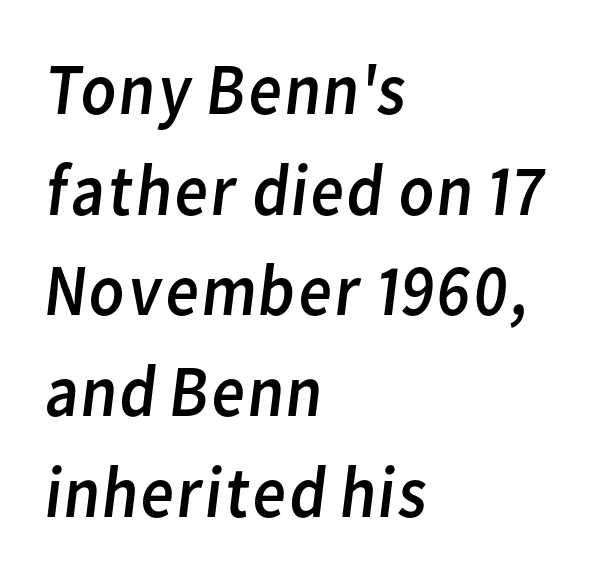
The image shows 73 px regular-weight sans-serif type; set left-aligned, normal line spacing (1.38x), normal letter spacing, not underlined; low stroke contrast and a medium x-height.
